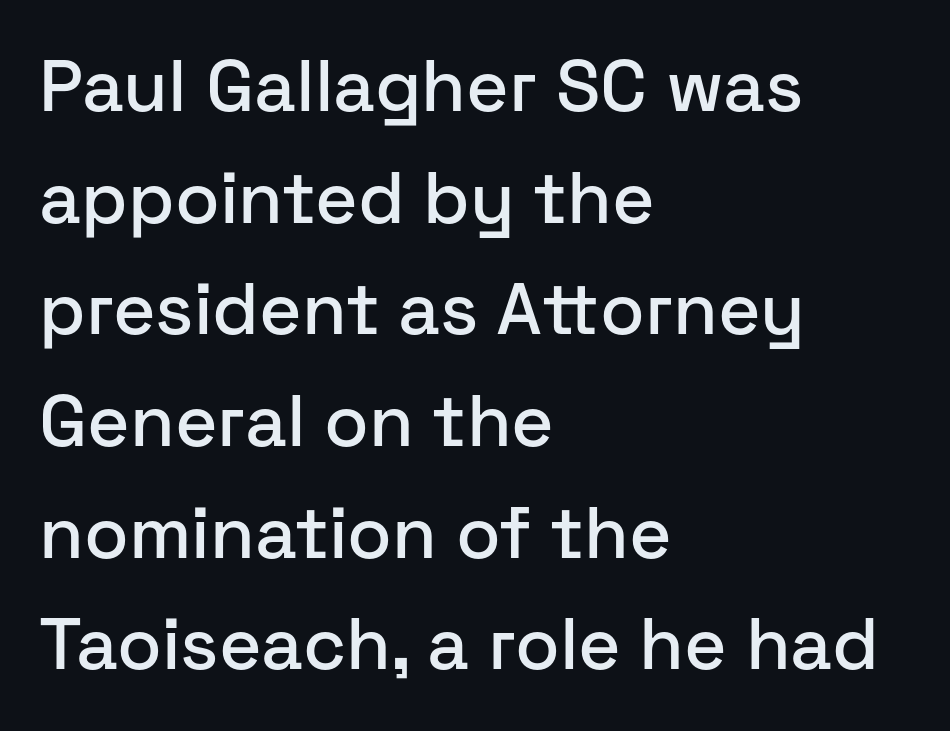
{"serif": "no", "italic": "no", "width": "normal", "stroke_contrast": "low", "x_height": "medium", "monospaced": "no", "underline": "no", "align": "left", "line_spacing": "normal", "line_spacing_ratio": 1.53, "letter_spacing": "normal", "letter_spacing_em": 0.0, "glyph_px": 73}
